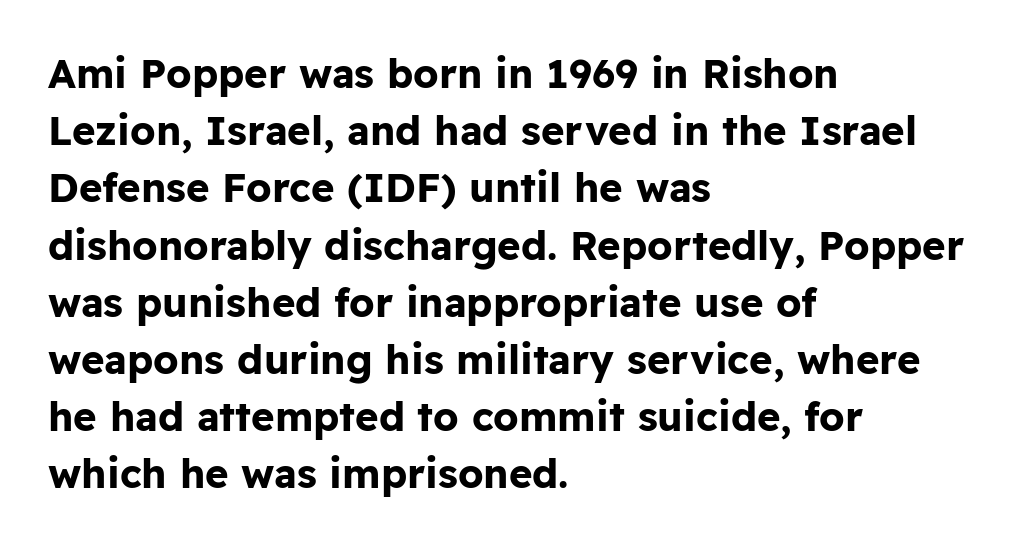
{"serif": "no", "italic": "no", "bold": "yes", "weight": "bold", "width": "normal", "stroke_contrast": "low", "x_height": "medium", "monospaced": "no", "underline": "no", "align": "left", "line_spacing": "normal", "line_spacing_ratio": 1.43, "letter_spacing": "normal", "letter_spacing_em": 0.0, "glyph_px": 40}
